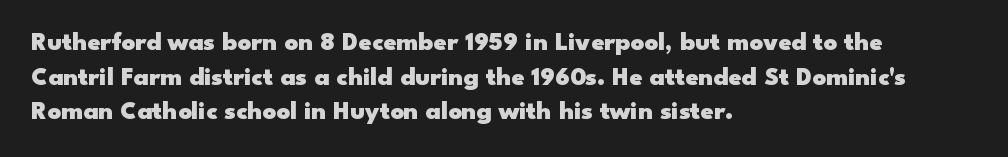
Q: Is the text bold? A: Yes.
Q: Is the text italic (slanted)? A: No, it is upright.
Q: Is the text underlined? A: No.
Q: How is the paragraph aligned? A: Left-aligned.
Q: Is the spacing between letters normal or unusually wide? A: Normal.
Q: Is the spacing between lines tight, normal or loose? A: Normal.
